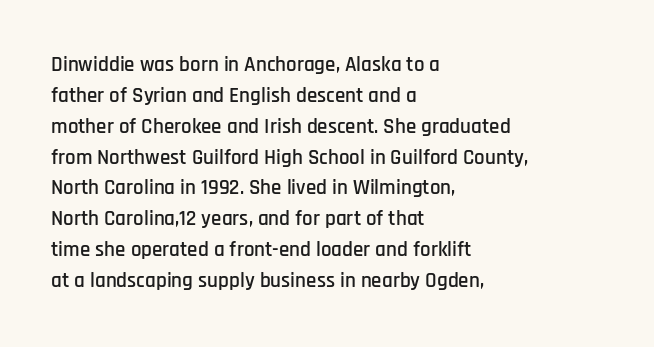
Q: Is the text italic (slanted)? A: No, it is upright.
Q: Is the text underlined? A: No.
Q: How is the paragraph aligned? A: Left-aligned.
Q: Is the spacing between letters normal or unusually wide? A: Normal.
Q: Is the spacing between lines tight, normal or loose? A: Normal.
